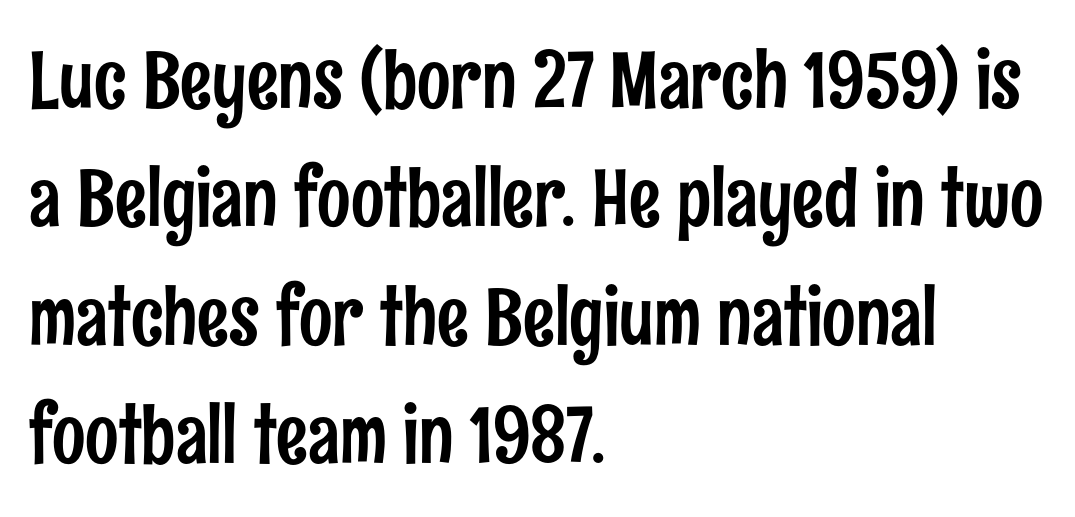
The lettering holds an erect, upright posture throughout. Quick note: interline space is typical. Horizontal alignment here is leftward, the default for most running prose. This sample uses plain, unmodified letter spacing. Descenders hang freely into open space. The passage shown is typed in a proportional face where columns would drift.
